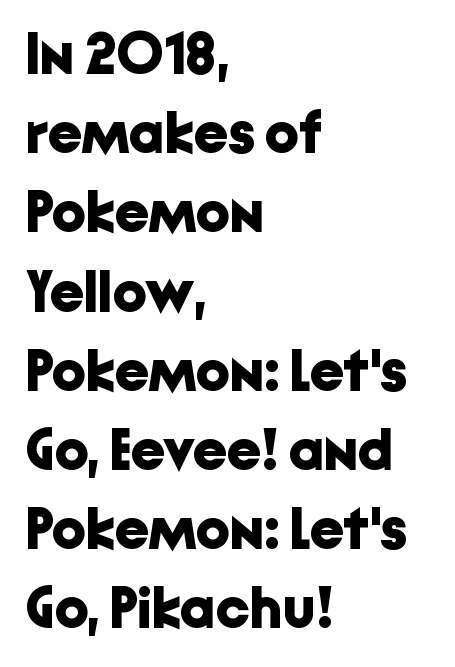
The image shows 60 px bold sans-serif type, upright; set left-aligned, normal line spacing (1.32x), normal letter spacing, not underlined; low stroke contrast and a medium x-height.
